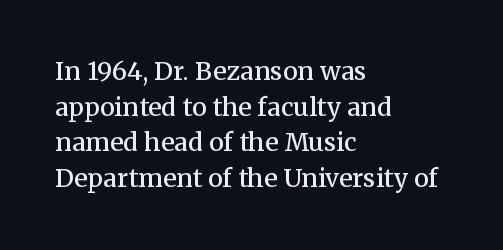
The vertical gap from one line to the next is medium. Which margin do the lines hug? The left one — the right edge is uneven. If you drew a line through each stem, it would be perfectly vertical. Has an underline been added? It has not.
